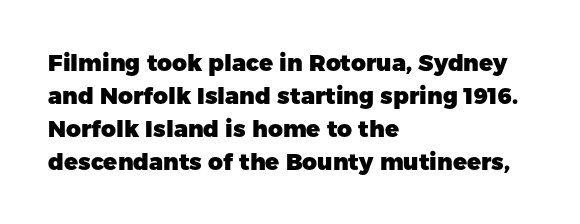
The gaps between neighbouring characters are ordinary and unremarkable. A dark, heavy texture on the line: the type is bold. Leftover space on each line is placed entirely after the last word. Reading down the column, the eye jumps a familiar distance to each next line. This is the regular roman posture of the typeface.
